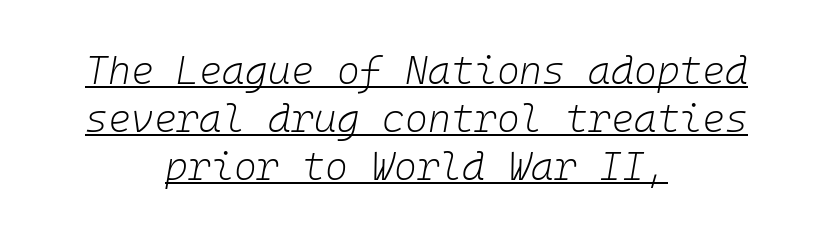
The image shows 39 px light type, italic (leaning right), monospaced; set centered, line spacing 1.23x, normal letter spacing, underlined; low stroke contrast and a medium x-height.
